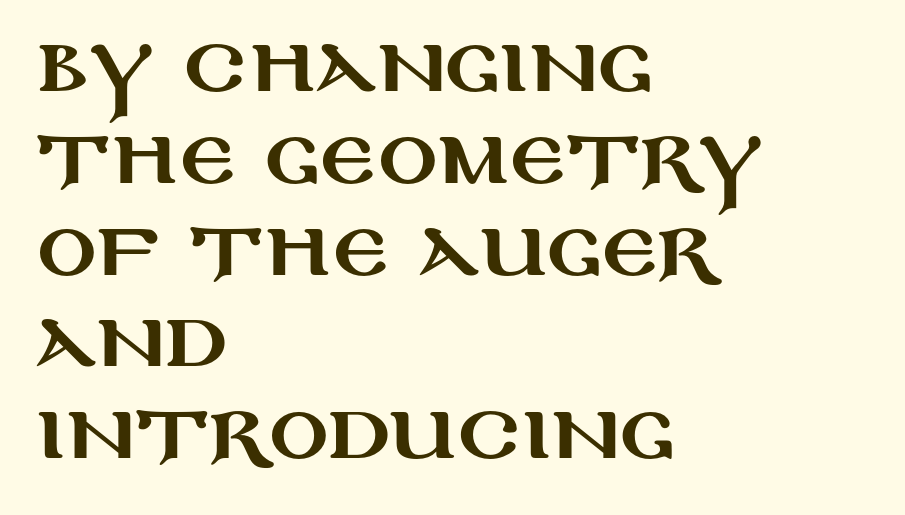
Font category for this specimen: sans-serif. The lines are quadded left. The font's upright variant was chosen for this text. Note the varied advance widths — an 'i' is clearly narrower than an 'm'. Default kerning and tracking; the words read as compact shapes. Unmarked baselines from the first word to the last.
